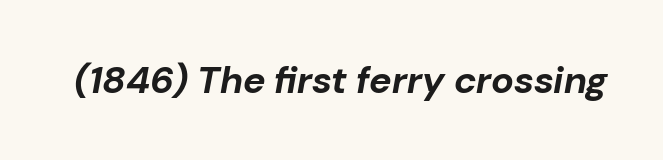
Lines of text with bare space underneath. This sample has the flowing, uneven cadence of proportional lettering. Rendered with sloped, italic letterforms. The passage shown has conventional tracking throughout.
